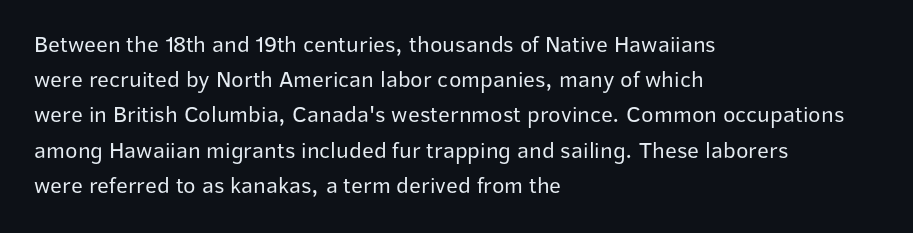
The image shows 23 px text type, upright; set left-aligned, normal line spacing (1.53x), normal letter spacing, not underlined.
